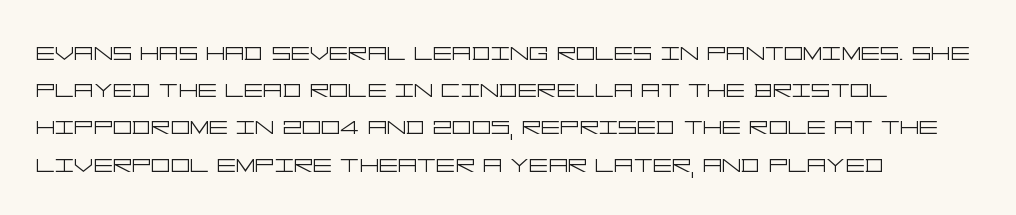
Q: Is the text bold? A: No.
Q: Is the text italic (slanted)? A: No, it is upright.
Q: Is the typeface a serif or a sans-serif typeface? A: Sans-serif.
Q: Is the text underlined? A: No.
Q: How is the paragraph aligned? A: Left-aligned.
Q: Is the spacing between letters normal or unusually wide? A: Normal.
Q: Width (condensed, normal, or wide)? A: Wide.
Q: Stroke contrast? A: Low.
Q: x-height? A: Large.
